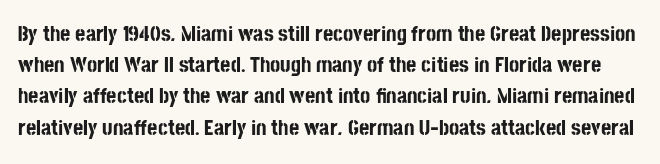
Q: Is the text bold? A: Yes.
Q: Is the text italic (slanted)? A: No, it is upright.
Q: Is the text underlined? A: No.
Q: Is the spacing between letters normal or unusually wide? A: Normal.
Q: Is the spacing between lines tight, normal or loose? A: Normal.
